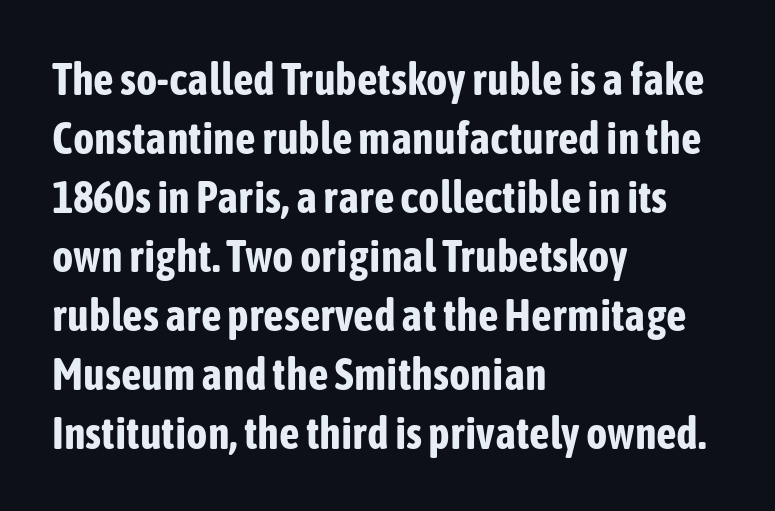
Typographic density is high because the face is bold. Visually the block forms a straight wall on the left and a jagged coastline on the right. The gaps between neighbouring characters are ordinary and unremarkable. Varying glyph widths throughout — classic text-font behaviour. The line-height multiplier appears to be the usual default.
